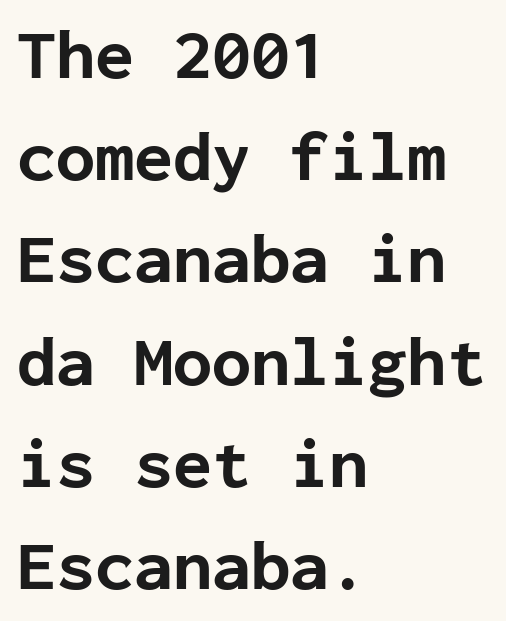
Grotesque or geometric, the face here clearly has no serifs. Spacing verdict: monospaced, one width for all characters. The strokes are fattened all the way to bold. You could call the tracking neutral — neither tight nor loose.
